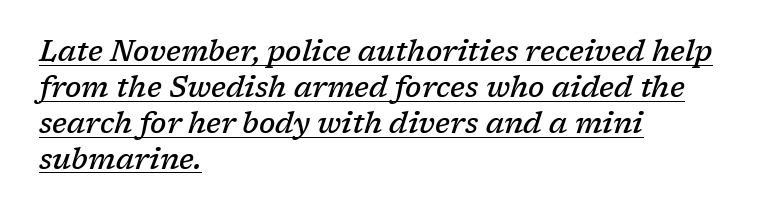
{"serif": "yes", "italic": "yes", "lean": "right", "slant_degrees": 17, "bold": "semi", "weight": "semibold", "width": "normal", "stroke_contrast": "low", "x_height": "medium", "monospaced": "no", "underline": "yes", "align": "left", "line_spacing_ratio": 1.24, "letter_spacing": "normal", "letter_spacing_em": 0.0, "glyph_px": 29}
